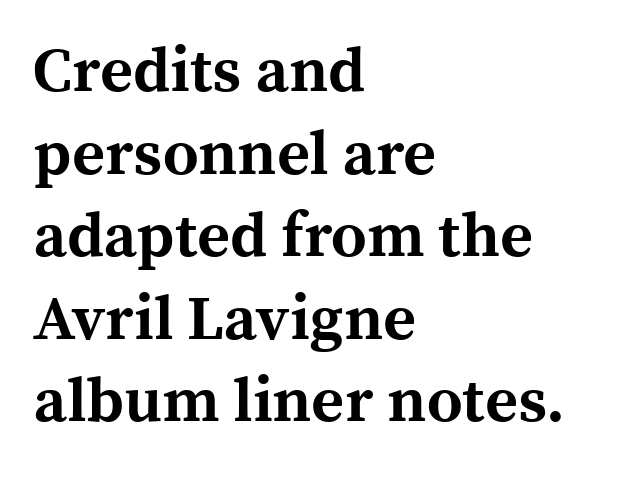
The image shows 63 px bold serif type, upright; set left-aligned, normal line spacing (1.31x), normal letter spacing, not underlined; a medium x-height.
